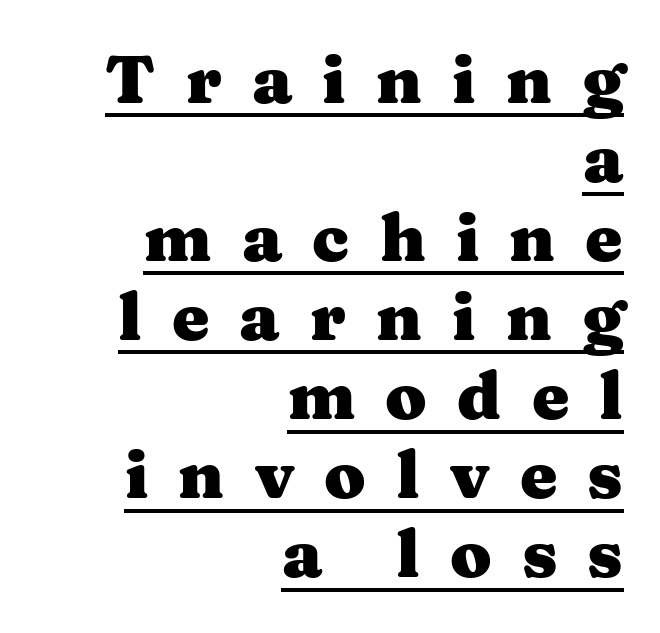
Q: Is the text bold? A: Yes.
Q: Is the text italic (slanted)? A: No, it is upright.
Q: Is the typeface a serif or a sans-serif typeface? A: Serif.
Q: Is the text underlined? A: Yes.
Q: How is the paragraph aligned? A: Right-aligned.
Q: Is the spacing between letters normal or unusually wide? A: Unusually wide.
Q: Width (condensed, normal, or wide)? A: Wide.
Q: Stroke contrast? A: Medium.
Q: x-height? A: Medium.
Q: Monospaced? A: No.
